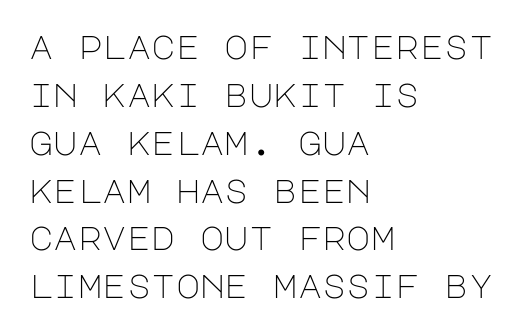
No extra tracking has been applied to these lines. Look at the bottom of the vertical strokes: they stop flat, with no serifs. The baseline area is clear. How would I describe the line gaps? Plain and ordinary.
